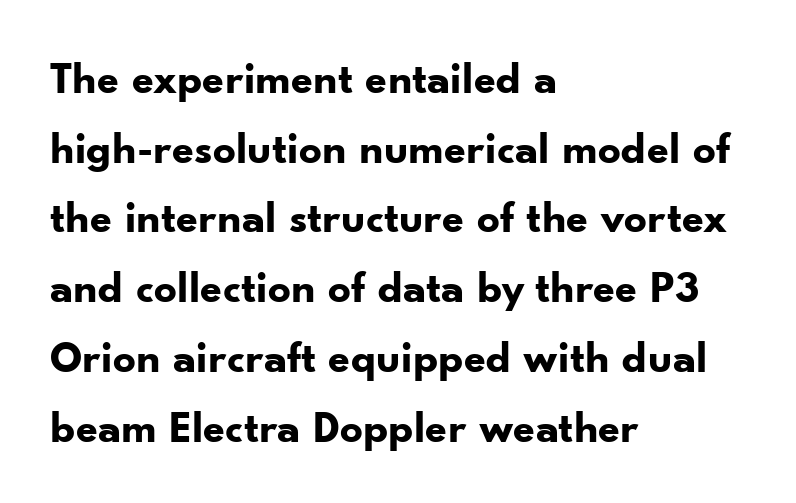
{"serif": "no", "italic": "no", "bold": "yes", "weight": "bold", "width": "normal", "stroke_contrast": "low", "x_height": "small", "monospaced": "no", "underline": "no", "align": "left", "line_spacing": "normal", "line_spacing_ratio": 1.55, "letter_spacing": "normal", "letter_spacing_em": 0.0, "glyph_px": 45}
